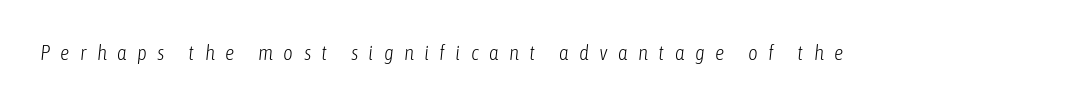
Q: Is the text bold? A: No.
Q: Is the text italic (slanted)? A: Yes, it leans right by about 6 degrees.
Q: Is the text underlined? A: No.
Q: Is the spacing between letters normal or unusually wide? A: Unusually wide.
